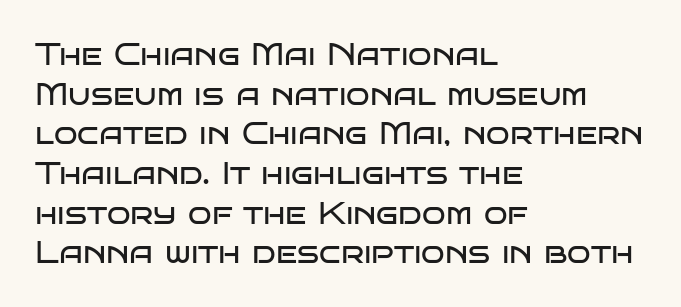
{"serif": "no", "italic": "no", "bold": "no", "weight": "regular", "width": "wide", "stroke_contrast": "low", "x_height": "large", "monospaced": "no", "underline": "no", "align": "left", "line_spacing": "normal", "line_spacing_ratio": 1.28, "letter_spacing": "normal", "letter_spacing_em": 0.0, "glyph_px": 31}
